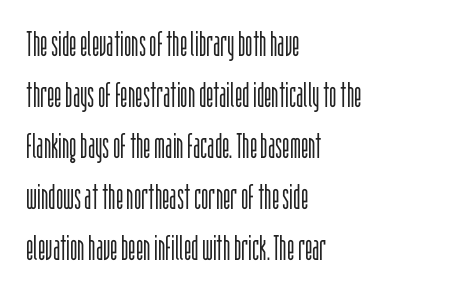
Has an underline been added? It has not. No extra tracking has been applied to these lines. Is this a fixed-width face? No — the glyphs have proportional, varying widths. The typeface chosen for these lines omits serifs.
